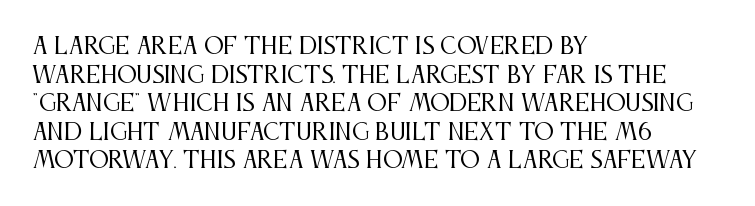
Q: Is the text bold? A: No.
Q: Is the text italic (slanted)? A: No, it is upright.
Q: Is the text underlined? A: No.
Q: How is the paragraph aligned? A: Left-aligned.
Q: Is the spacing between letters normal or unusually wide? A: Normal.
Q: Is the spacing between lines tight, normal or loose? A: Normal.
